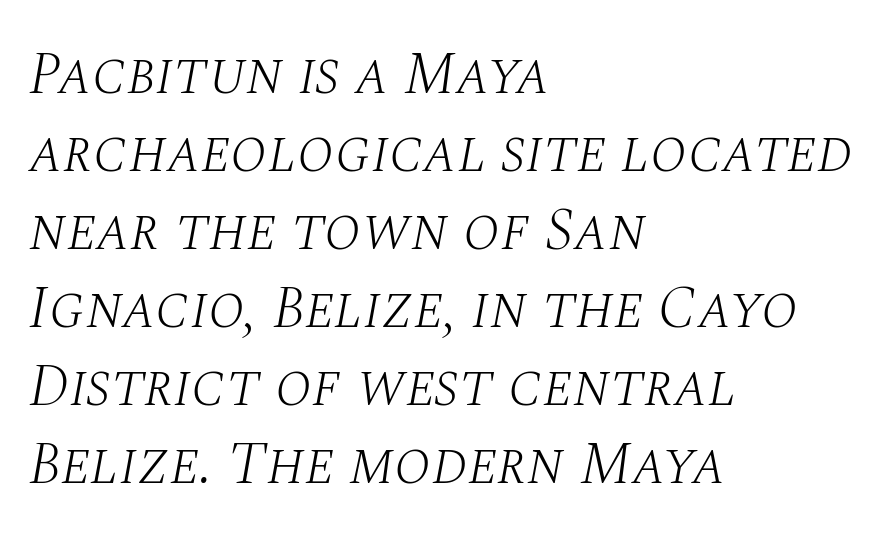
The gap between lines stays unmarked. Unlike a clean sans, this face finishes its strokes with serifs. You could call the tracking neutral — neither tight nor loose. Reading down the block, your eye returns to a fixed left position each line. The rendering uses natural spacing where letterforms have individual widths. Summary of vertical rhythm: regular, with standard interline spacing.
